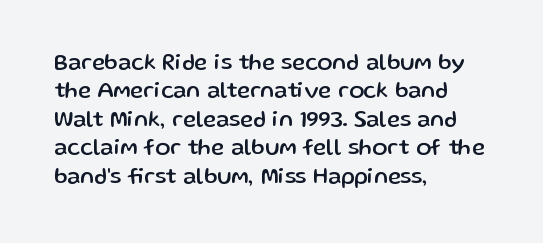
Q: Is the text italic (slanted)? A: No, it is upright.
Q: Is the text underlined? A: No.
Q: How is the paragraph aligned? A: Left-aligned.
Q: Is the spacing between letters normal or unusually wide? A: Normal.
Q: Is the spacing between lines tight, normal or loose? A: Normal.
